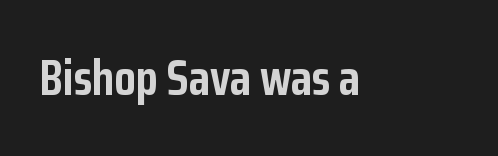
{"serif": "no", "italic": "no", "bold": "yes", "weight": "semibold", "width": "condensed", "stroke_contrast": "low", "x_height": "medium", "monospaced": "no", "underline": "no", "letter_spacing": "normal", "letter_spacing_em": 0.0, "glyph_px": 49}
